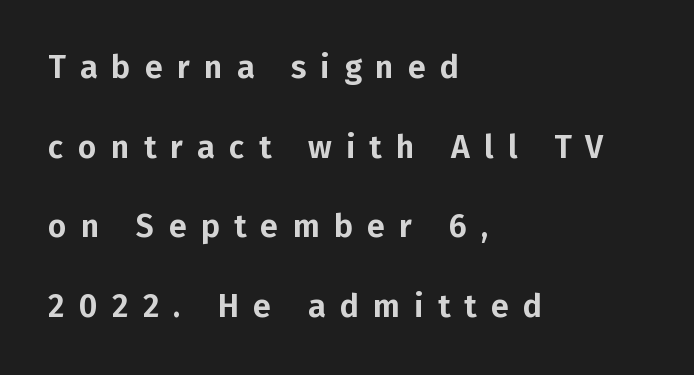
{"serif": "no", "italic": "no", "width": "normal", "stroke_contrast": "low", "x_height": "medium", "monospaced": "no", "underline": "no", "align": "left", "line_spacing": "loose", "line_spacing_ratio": 2.49, "letter_spacing": "wide", "letter_spacing_em": 0.45, "glyph_px": 32}
